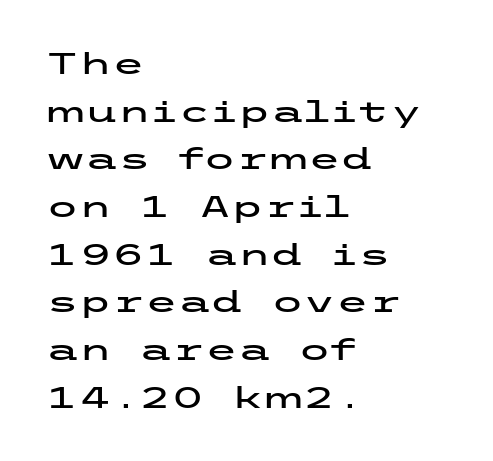
Q: Is the text italic (slanted)? A: No, it is upright.
Q: Is the typeface a serif or a sans-serif typeface? A: Sans-serif.
Q: Is the text underlined? A: No.
Q: How is the paragraph aligned? A: Left-aligned.
Q: Is the spacing between letters normal or unusually wide? A: Normal.
Q: Is the spacing between lines tight, normal or loose? A: Normal.
Q: Width (condensed, normal, or wide)? A: Wide.
Q: Stroke contrast? A: Low.
Q: x-height? A: Medium.
